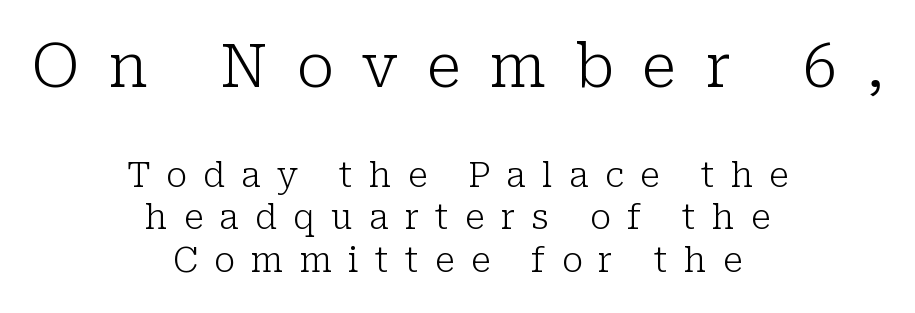
Unbolded letterforms with no extra heft. You could not count columns in this text — the font is proportionally spaced. Centered paragraph, ragged on both sides. This layout puts the oversized block above and the modest block below. Unlike a clean sans, this face finishes its strokes with serifs.
